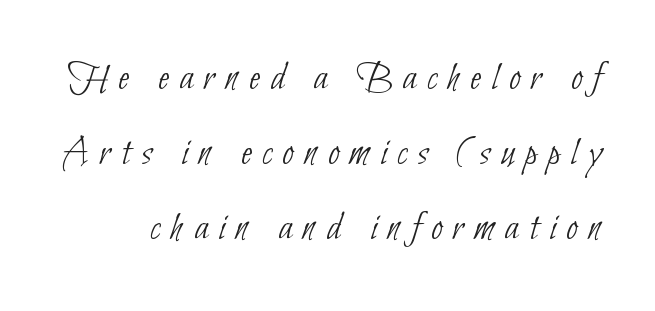
{"serif": "no", "bold": "no", "weight": "thin", "width": "condensed", "stroke_contrast": "low", "x_height": "small", "monospaced": "no", "underline": "no", "line_spacing_ratio": 1.83, "letter_spacing": "wide", "letter_spacing_em": 0.26, "glyph_px": 41}
